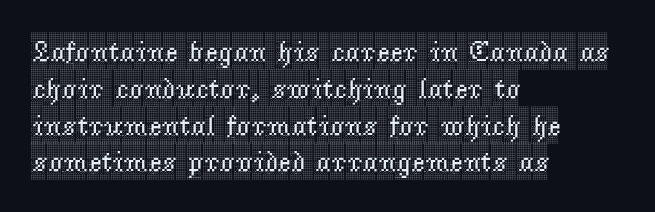
Observe the serifs anchoring each vertical stroke in this sample. Is there any slant? The stems are plumb. Line beginnings align vertically; line endings do not. Looks like regular typesetting: each glyph gets only the width it needs.
